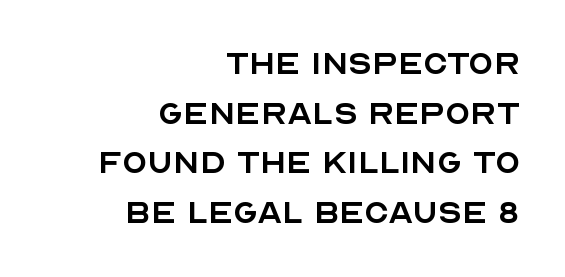
Q: Is the text bold? A: No.
Q: Is the text italic (slanted)? A: No, it is upright.
Q: Is the typeface a serif or a sans-serif typeface? A: Sans-serif.
Q: Is the text underlined? A: No.
Q: How is the paragraph aligned? A: Right-aligned.
Q: Is the spacing between letters normal or unusually wide? A: Normal.
Q: Width (condensed, normal, or wide)? A: Normal.
Q: x-height? A: Large.
Q: Monospaced? A: No.
